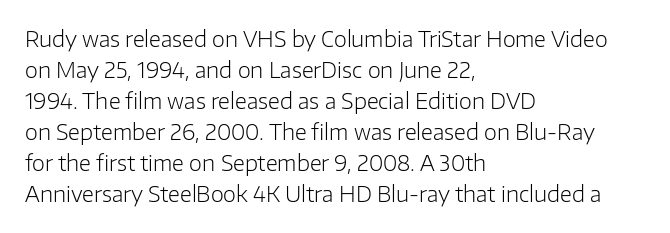
No chunkiness to these letters — they're not bold. The area under the type is left untouched. This rendering uses left alignment, leaving the right contour irregular. The font's upright variant was chosen for this text. Compared with typical body copy, the letter spacing here is the same.
